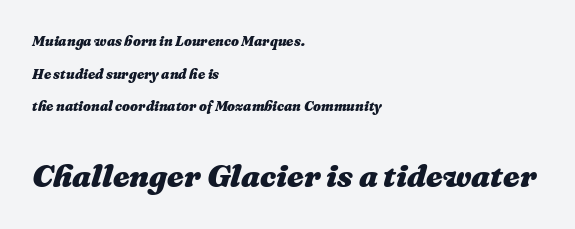
{"italic": "yes", "lean": "right", "slant_degrees": 16, "bold": "yes", "weight": "heavy", "width": "normal", "stroke_contrast": "medium", "x_height": "medium", "monospaced": "no", "underline": "no", "align": "left", "line_spacing": "loose", "line_spacing_ratio": 2.33, "letter_spacing": "normal", "letter_spacing_em": 0.0, "larger_block": "second", "size_ratio": 2.29, "glyph_px": 32}
